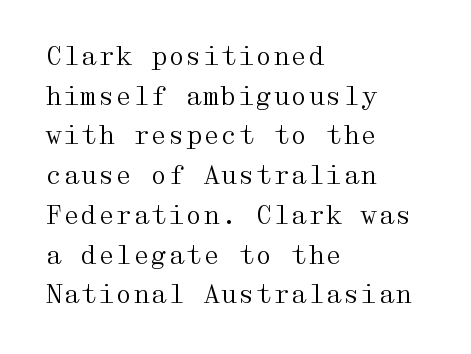
The image shows 25 px text type, upright; set left-aligned, normal line spacing (1.59x), normal letter spacing, not underlined.
